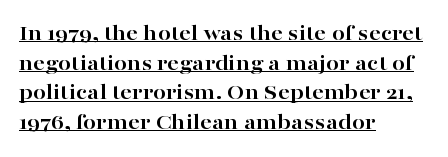
The compositor pushed each line to the left boundary. The glyphs have the mass of a bold cut. Every character sits straight up, as roman type does. Horizontal bands of white between lines are of average thickness. The specimen includes a rule beneath the text block's lines. How are the letters spaced? Ordinarily, with no added tracking.
